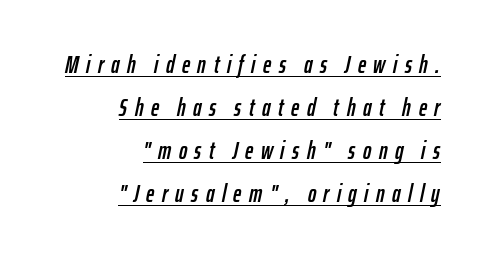
The image shows 25 px text type, italic (leaning right); set right-aligned, line spacing 1.72x, unusually wide letter spacing (+0.3 em), underlined.
